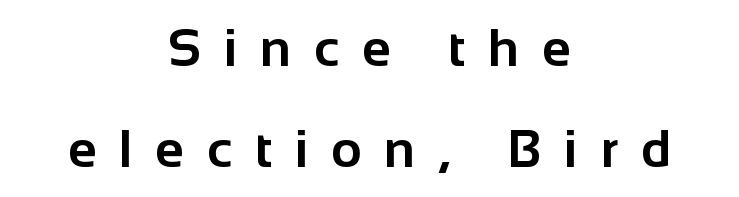
You'd pick this weight for a headline — it's a proper bold. What's the leading like? Stretched, with rows far apart. The letters advance in unequal steps, a hallmark of proportional type. Descender tails drop into unmarked territory.
